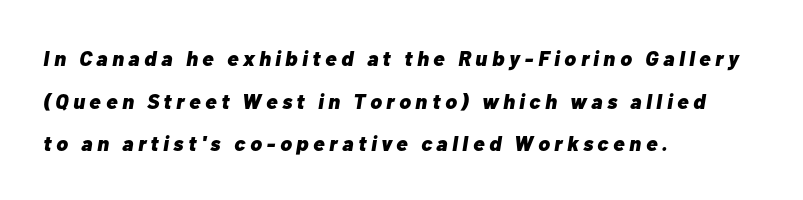
Q: Is the text bold? A: Yes.
Q: Is the text italic (slanted)? A: Yes, it leans right by about 10 degrees.
Q: Is the text underlined? A: No.
Q: How is the paragraph aligned? A: Left-aligned.
Q: Is the spacing between letters normal or unusually wide? A: Unusually wide.
Q: Is the spacing between lines tight, normal or loose? A: Loose.
